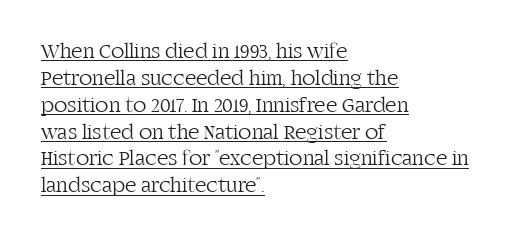
Q: Is the text bold? A: No.
Q: Is the text italic (slanted)? A: No, it is upright.
Q: Is the text underlined? A: Yes.
Q: How is the paragraph aligned? A: Left-aligned.
Q: Is the spacing between letters normal or unusually wide? A: Normal.
